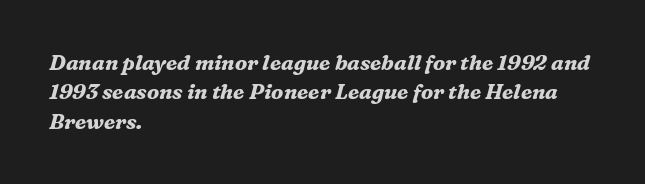
Q: Is the text bold? A: Yes.
Q: Is the text italic (slanted)? A: Yes, it leans right by about 16 degrees.
Q: Is the text underlined? A: No.
Q: How is the paragraph aligned? A: Left-aligned.
Q: Is the spacing between letters normal or unusually wide? A: Normal.
Q: Is the spacing between lines tight, normal or loose? A: Normal.
